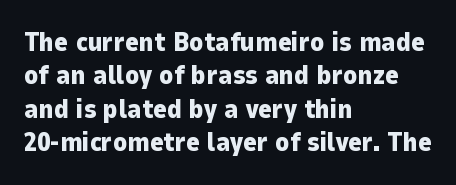
{"italic": "no", "bold": "yes", "underline": "no", "align": "left", "line_spacing": "normal", "line_spacing_ratio": 1.28, "letter_spacing": "normal", "letter_spacing_em": 0.0, "glyph_px": 26}
